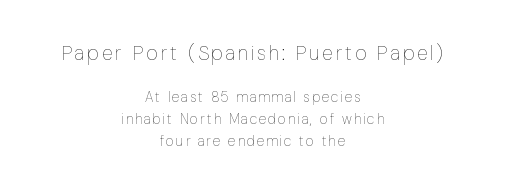
Weight: regular or lighter. In terms of posture, this sample is upright. Typesetter's note — upper block bumped up in size, lower block left smaller. Lines of text with bare space underneath. These lines are centered, leaving both edges ragged.
